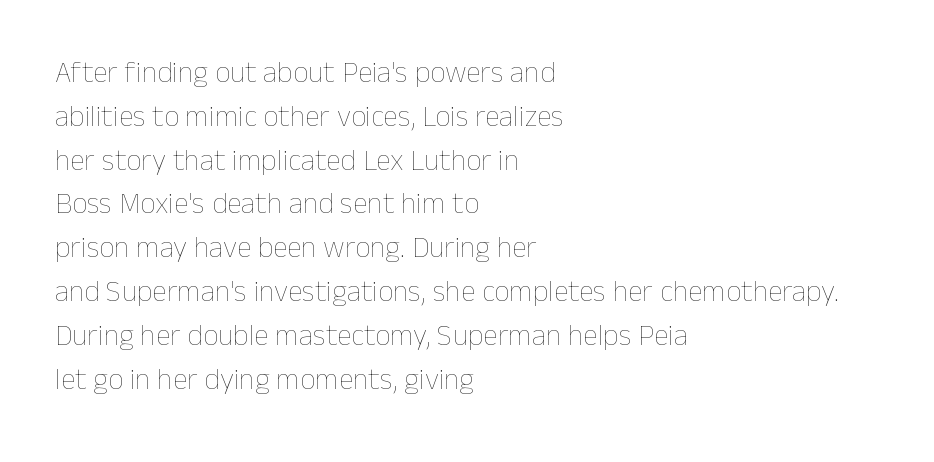
Q: Is the text bold? A: No.
Q: Is the text italic (slanted)? A: No, it is upright.
Q: Is the text underlined? A: No.
Q: How is the paragraph aligned? A: Left-aligned.
Q: Is the spacing between letters normal or unusually wide? A: Normal.
Q: Is the spacing between lines tight, normal or loose? A: Normal.
Q: Width (condensed, normal, or wide)? A: Normal.
Q: Stroke contrast? A: Low.
Q: x-height? A: Medium.
Q: Monospaced? A: No.
